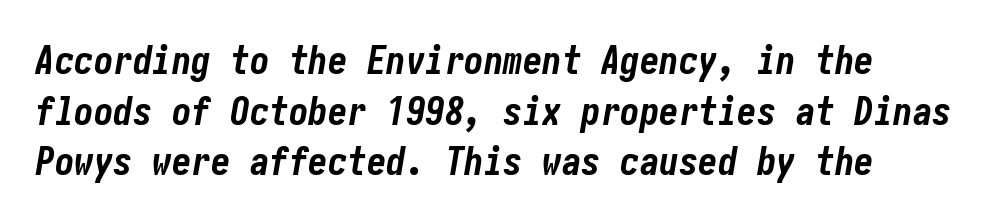
{"italic": "yes", "lean": "right", "slant_degrees": 10, "bold": "yes", "weight": "bold", "width": "condensed", "stroke_contrast": "low", "x_height": "medium", "underline": "no", "line_spacing": "normal", "line_spacing_ratio": 1.3, "letter_spacing": "normal", "letter_spacing_em": 0.0, "glyph_px": 39}
